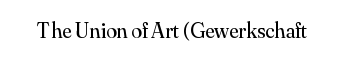
{"italic": "no", "bold": "no", "underline": "no", "letter_spacing": "normal", "letter_spacing_em": 0.0, "glyph_px": 22}
